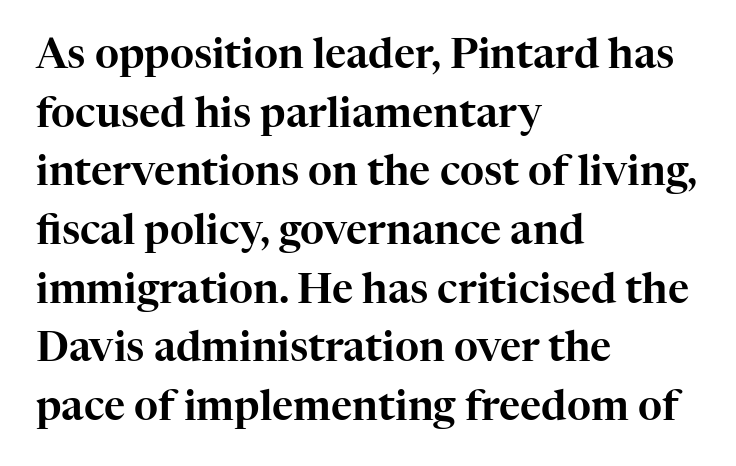
The image shows 41 px serif type, upright; set left-aligned, normal line spacing (1.43x), normal letter spacing, not underlined; high stroke contrast and a medium x-height.
